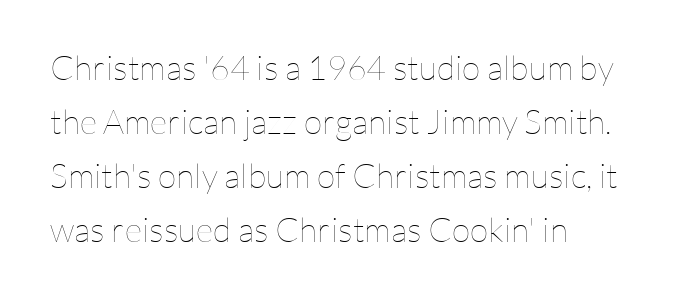
{"italic": "no", "bold": "no", "weight": "thin", "width": "normal", "stroke_contrast": "low", "x_height": "medium", "monospaced": "no", "underline": "no", "align": "left", "line_spacing": "normal", "line_spacing_ratio": 1.59, "letter_spacing": "normal", "letter_spacing_em": 0.0, "glyph_px": 34}
